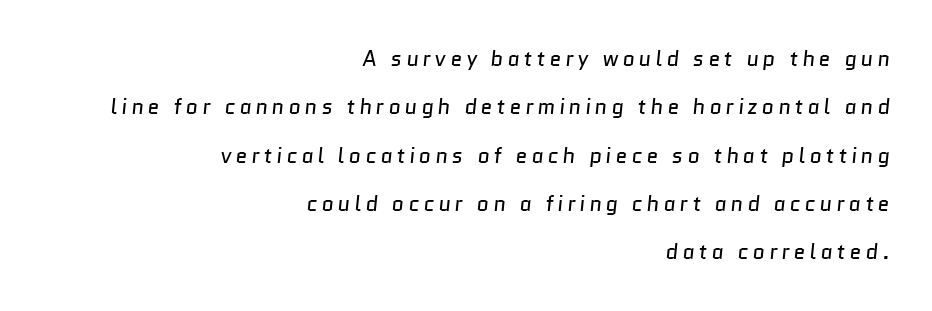
{"bold": "no", "underline": "no", "align": "right", "line_spacing": "loose", "line_spacing_ratio": 2.3, "letter_spacing": "wide", "letter_spacing_em": 0.2, "glyph_px": 21}
